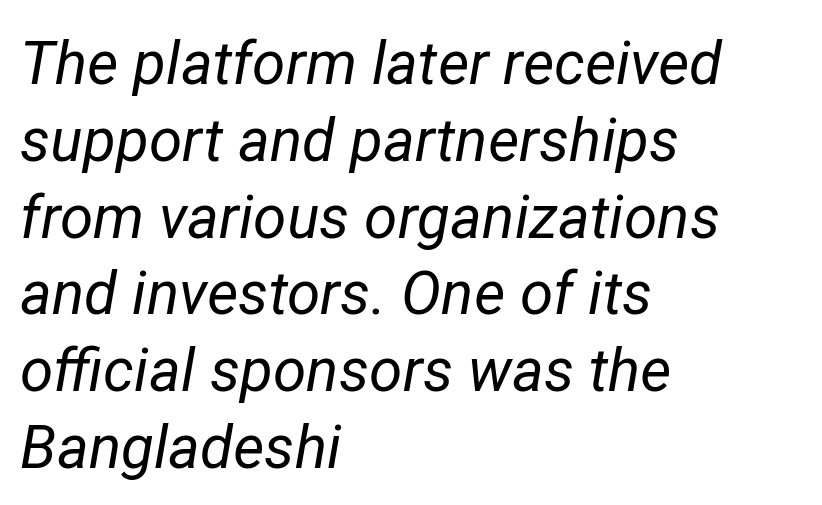
The image shows 60 px regular-weight type, italic (leaning right); set left-aligned, normal line spacing (1.28x), normal letter spacing, not underlined; low stroke contrast and a medium x-height.
